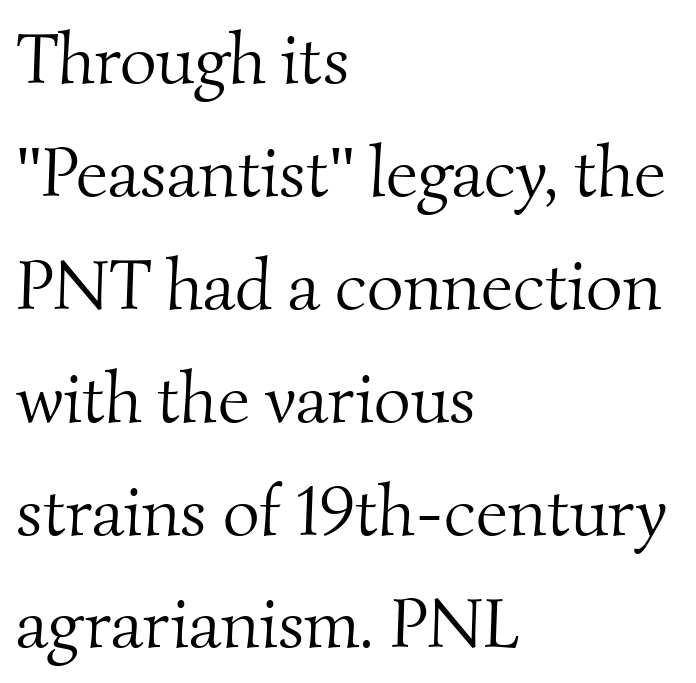
The image shows 71 px light serif type; set left-aligned, normal line spacing (1.59x), normal letter spacing, not underlined; medium stroke contrast and a small x-height.
